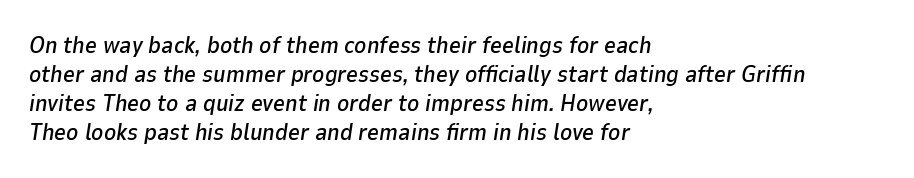
{"italic": "yes", "lean": "right", "slant_degrees": 9, "underline": "no", "align": "left", "line_spacing": "normal", "line_spacing_ratio": 1.26, "letter_spacing": "normal", "letter_spacing_em": 0.0, "glyph_px": 23}
